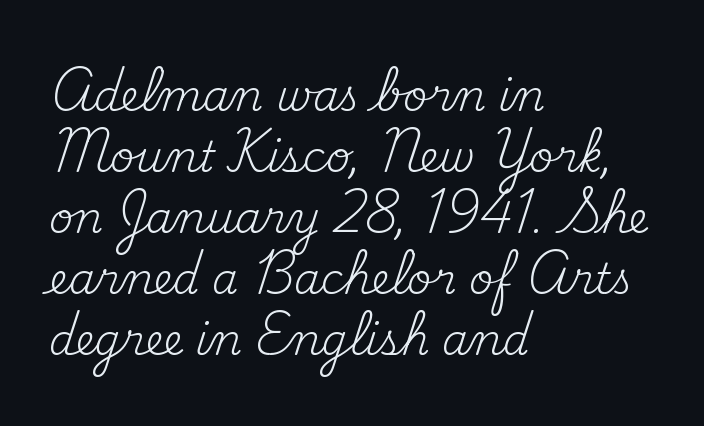
Q: Is the text bold? A: No.
Q: Is the text italic (slanted)? A: Yes.
Q: Is the typeface a serif or a sans-serif typeface? A: Serif.
Q: Is the text underlined? A: No.
Q: How is the paragraph aligned? A: Left-aligned.
Q: Is the spacing between letters normal or unusually wide? A: Normal.
Q: Is the spacing between lines tight, normal or loose? A: Normal.
Q: Width (condensed, normal, or wide)? A: Normal.
Q: Stroke contrast? A: Medium.
Q: x-height? A: Small.
Q: Monospaced? A: No.
